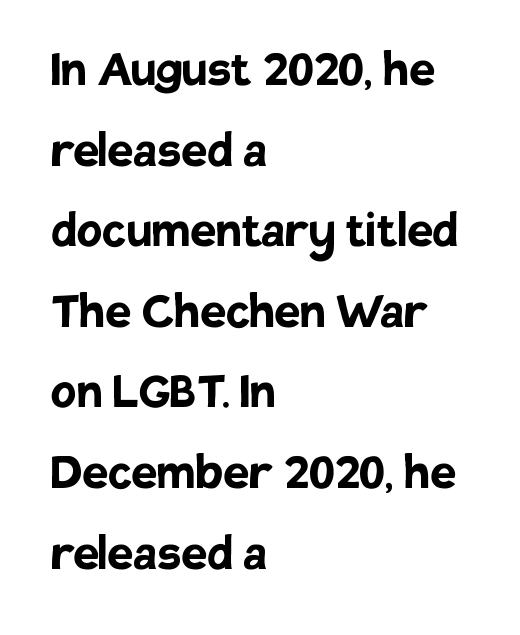
Q: Is the text bold? A: Yes.
Q: Is the text italic (slanted)? A: No, it is upright.
Q: Is the typeface a serif or a sans-serif typeface? A: Sans-serif.
Q: Is the text underlined? A: No.
Q: How is the paragraph aligned? A: Left-aligned.
Q: Is the spacing between letters normal or unusually wide? A: Normal.
Q: Is the spacing between lines tight, normal or loose? A: Normal.
Q: Width (condensed, normal, or wide)? A: Normal.
Q: Stroke contrast? A: Low.
Q: x-height? A: Large.
Q: Monospaced? A: No.
